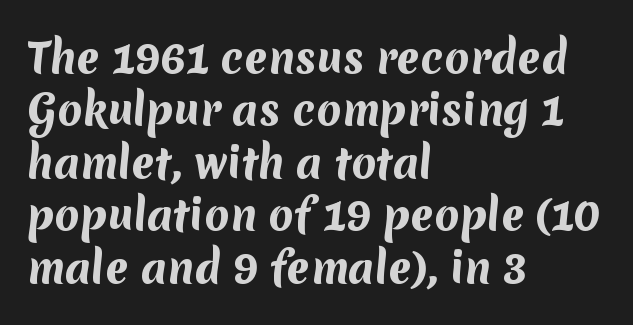
Q: Is the text bold? A: Yes.
Q: Is the typeface a serif or a sans-serif typeface? A: Sans-serif.
Q: Is the text underlined? A: No.
Q: How is the paragraph aligned? A: Left-aligned.
Q: Is the spacing between letters normal or unusually wide? A: Normal.
Q: Is the spacing between lines tight, normal or loose? A: Normal.
Q: Width (condensed, normal, or wide)? A: Normal.
Q: Stroke contrast? A: Medium.
Q: x-height? A: Medium.
Q: Monospaced? A: No.
